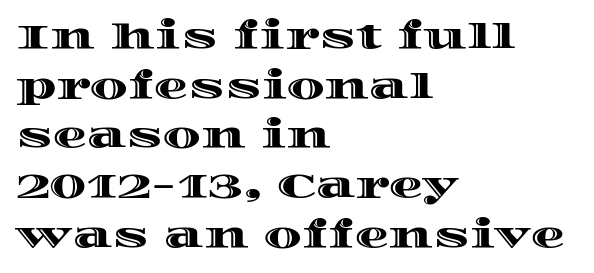
The image shows 34 px wide type, upright; set left-aligned, normal line spacing (1.46x), normal letter spacing, not underlined; a large x-height.
